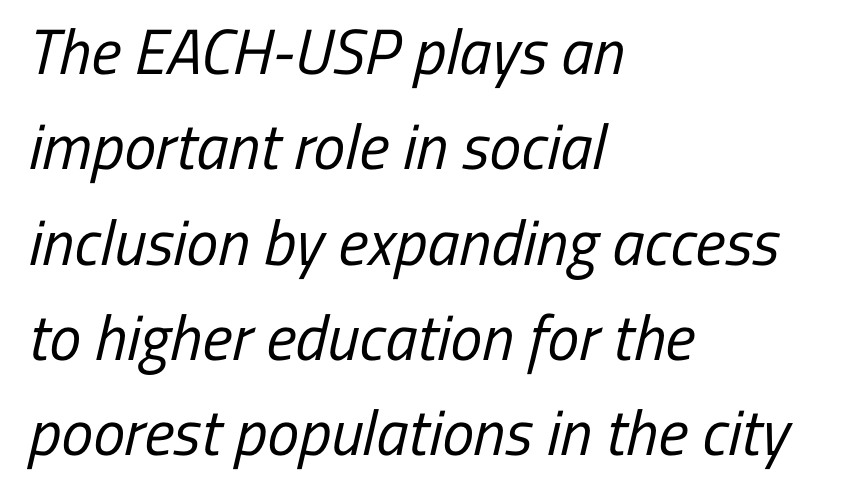
{"serif": "no", "bold": "no", "weight": "regular", "width": "condensed", "stroke_contrast": "low", "x_height": "medium", "monospaced": "no", "underline": "no", "align": "left", "line_spacing": "normal", "line_spacing_ratio": 1.49, "letter_spacing": "normal", "letter_spacing_em": 0.0, "glyph_px": 64}
